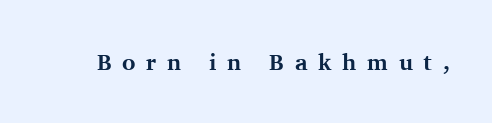
Substantial extra tracking has been applied to these lines. The letters stand straight up with perfectly vertical stems. The letters are bold, with thick, heavy strokes. Descender tails drop into unmarked territory.
